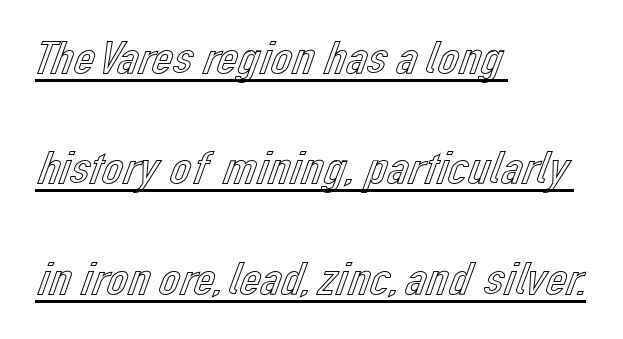
These characters rest on top of a visible drawn line. A classic flush-left, rag-right setting is used for this passage. Is this a fixed-width face? No — the glyphs have proportional, varying widths. Words appear dense and cohesive because spacing is normal. If you measured baseline to baseline, you'd find a long distance.
